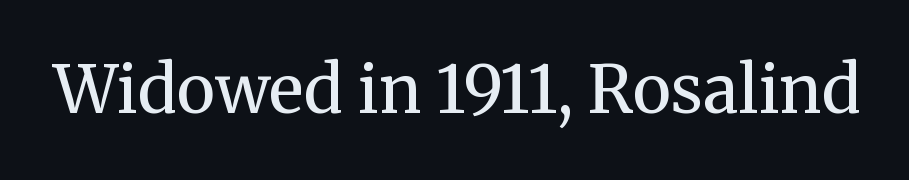
The image shows 66 px regular-weight serif type, upright; set normal letter spacing, not underlined; medium stroke contrast and a medium x-height.
